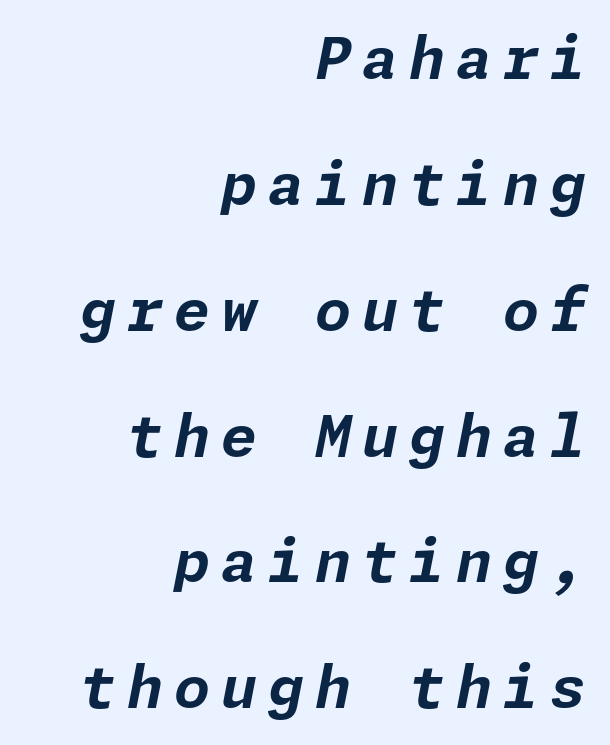
The image shows 58 px bold type, italic (leaning right); set right-aligned, loose line spacing (2.17x), not underlined; low stroke contrast and a medium x-height.
